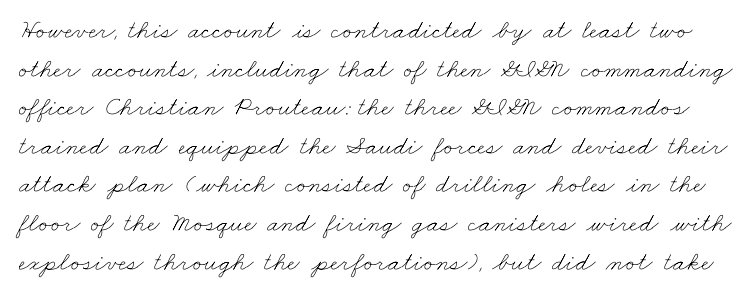
Q: Is the text bold? A: No.
Q: Is the text underlined? A: No.
Q: Is the spacing between letters normal or unusually wide? A: Normal.
Q: Is the spacing between lines tight, normal or loose? A: Normal.
